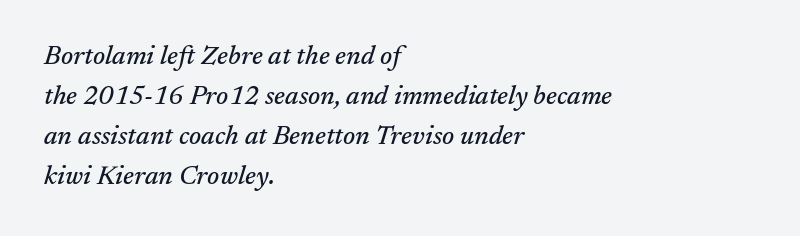
A typesetter would mark this as italic. The gaps between neighbouring characters are ordinary and unremarkable. A normal amount of white space separates one row of letters from the next. Rule under the text: the space is simply empty. Typeset ragged right — the left edge is the straight one.
